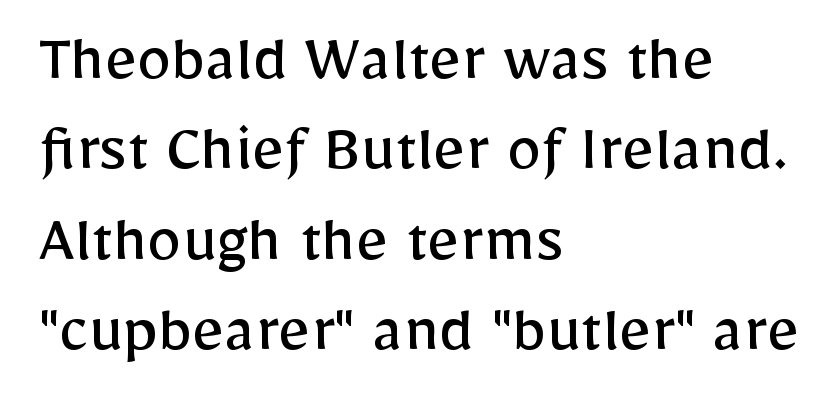
Think of a printed novel: that variable character pitch is what you see here. The vertical gap from one line to the next is medium. The space beneath each line is pristine and unruled. Nope, not italic — everything's standing straight. The passage shown is not bold in any degree. Standard letterfit; no display-style spreading of the glyphs.
